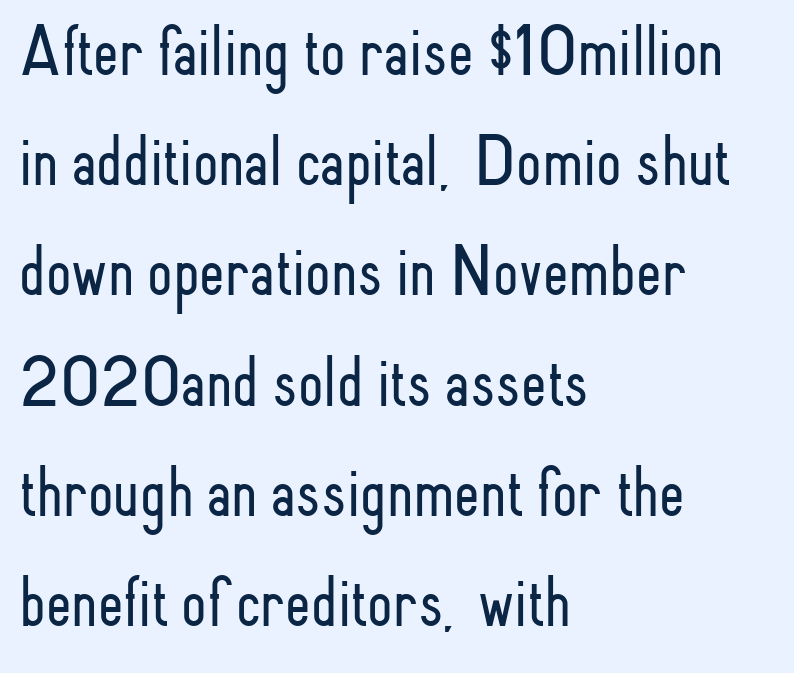
{"serif": "no", "italic": "no", "bold": "no", "weight": "light", "width": "condensed", "stroke_contrast": "low", "x_height": "small", "monospaced": "no", "underline": "no", "align": "left", "line_spacing": "normal", "line_spacing_ratio": 1.51, "letter_spacing": "normal", "letter_spacing_em": 0.0, "glyph_px": 73}
